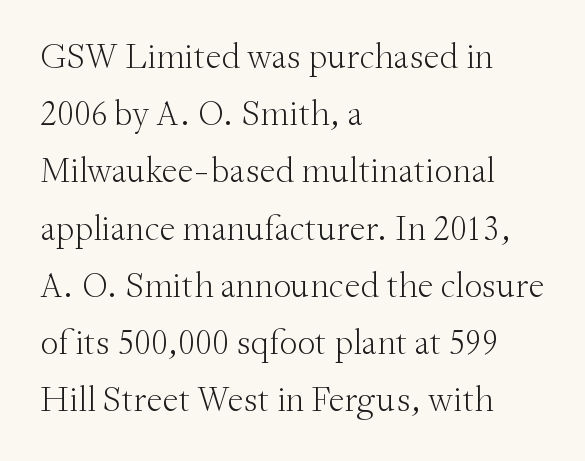
Q: Is the text bold? A: No.
Q: Is the text italic (slanted)? A: No, it is upright.
Q: Is the typeface a serif or a sans-serif typeface? A: Serif.
Q: Is the text underlined? A: No.
Q: How is the paragraph aligned? A: Left-aligned.
Q: Is the spacing between letters normal or unusually wide? A: Normal.
Q: Is the spacing between lines tight, normal or loose? A: Normal.
Q: Width (condensed, normal, or wide)? A: Normal.
Q: Stroke contrast? A: Medium.
Q: x-height? A: Small.
Q: Monospaced? A: No.
